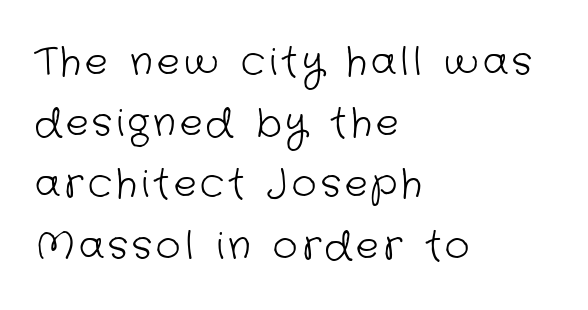
{"serif": "no", "bold": "no", "weight": "light", "width": "normal", "stroke_contrast": "low", "x_height": "medium", "monospaced": "no", "underline": "no", "align": "left", "line_spacing": "normal", "line_spacing_ratio": 1.61, "glyph_px": 38}
